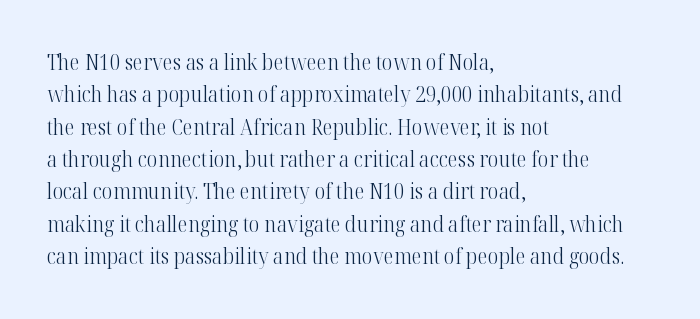
Q: Is the text bold? A: No.
Q: Is the text italic (slanted)? A: No, it is upright.
Q: Is the text underlined? A: No.
Q: How is the paragraph aligned? A: Left-aligned.
Q: Is the spacing between letters normal or unusually wide? A: Normal.
Q: Is the spacing between lines tight, normal or loose? A: Normal.
